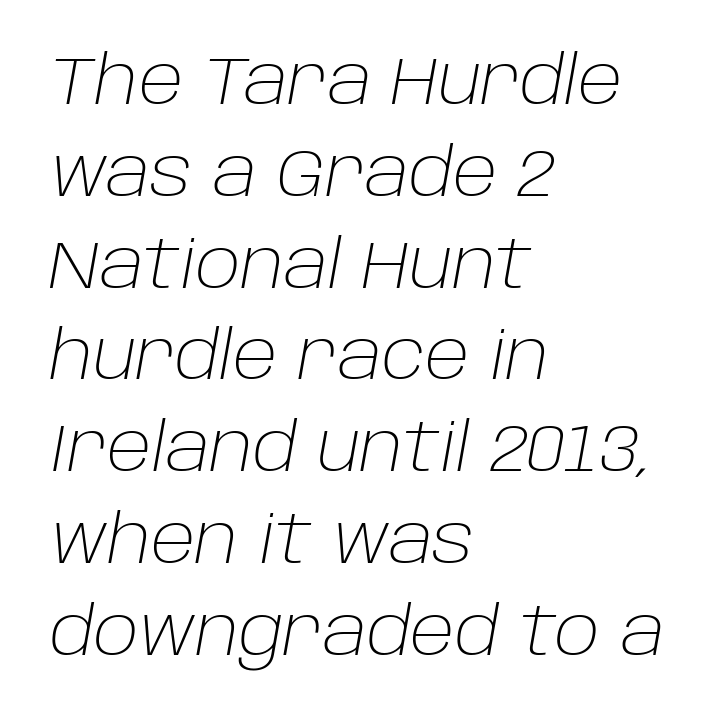
The image shows 67 px light type, italic (leaning right); set left-aligned, normal line spacing (1.37x), normal letter spacing, not underlined; low stroke contrast and a large x-height.
